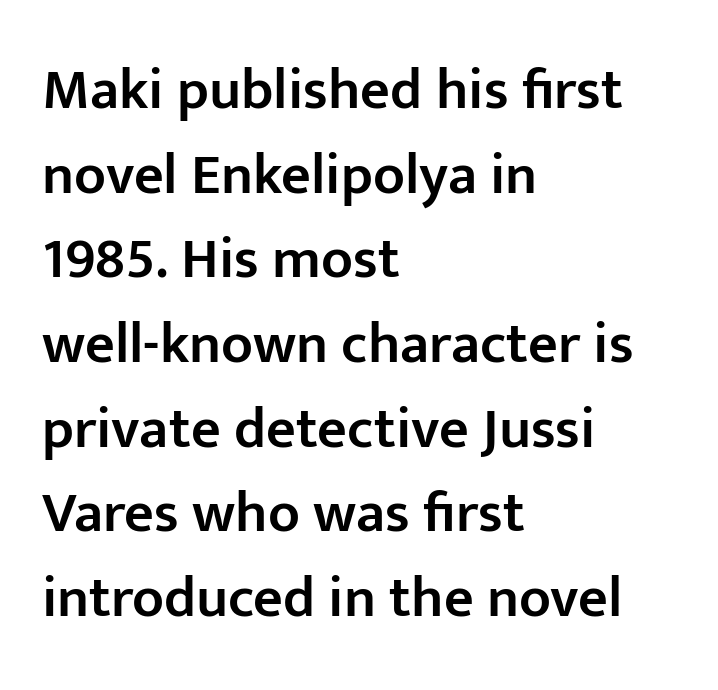
The image shows 58 px semibold sans-serif type, upright; set left-aligned, normal line spacing (1.46x), normal letter spacing, not underlined; low stroke contrast and a medium x-height.
